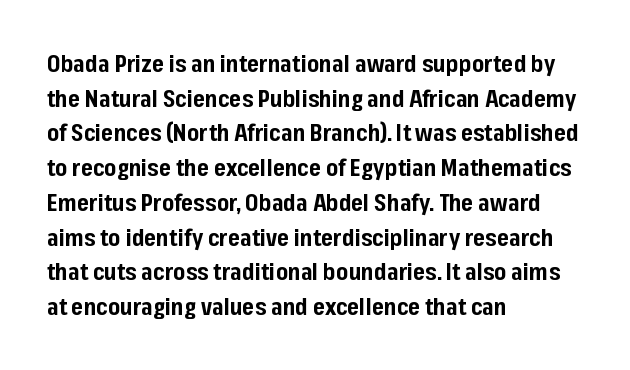
The image shows 23 px bold type, upright; set left-aligned, normal line spacing (1.51x), normal letter spacing, not underlined.
